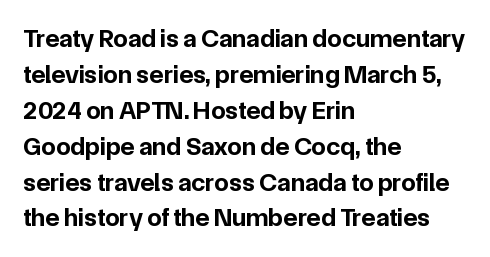
The image shows 26 px bold type, upright; set left-aligned, normal line spacing (1.38x), normal letter spacing, not underlined.
